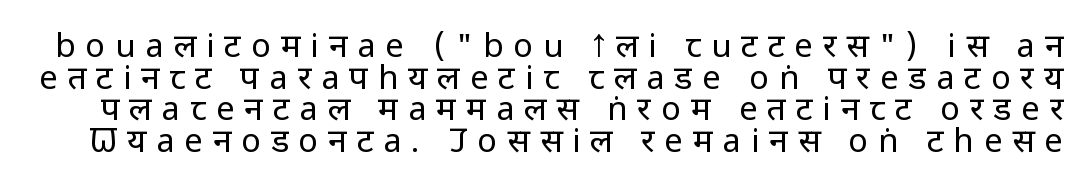
Q: Is the text bold? A: No.
Q: Is the text italic (slanted)? A: No, it is upright.
Q: Is the typeface a serif or a sans-serif typeface? A: Sans-serif.
Q: Is the text underlined? A: No.
Q: Is the spacing between letters normal or unusually wide? A: Unusually wide.
Q: Is the spacing between lines tight, normal or loose? A: Tight.
Q: Width (condensed, normal, or wide)? A: Condensed.
Q: Stroke contrast? A: Low.
Q: x-height? A: Large.
Q: Monospaced? A: No.
